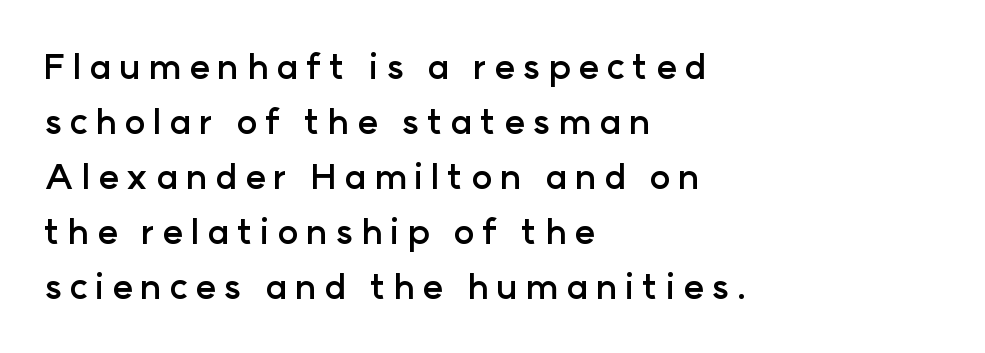
Q: Is the text bold? A: Yes.
Q: Is the text italic (slanted)? A: No, it is upright.
Q: Is the typeface a serif or a sans-serif typeface? A: Sans-serif.
Q: Is the text underlined? A: No.
Q: How is the paragraph aligned? A: Left-aligned.
Q: Is the spacing between letters normal or unusually wide? A: Unusually wide.
Q: Is the spacing between lines tight, normal or loose? A: Normal.
Q: Width (condensed, normal, or wide)? A: Normal.
Q: Stroke contrast? A: Low.
Q: x-height? A: Medium.
Q: Monospaced? A: No.
